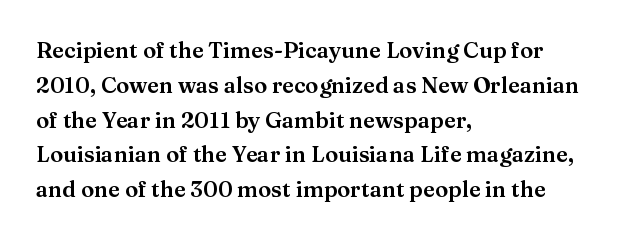
The image shows 22 px text type, upright; set left-aligned, normal line spacing (1.58x), normal letter spacing, not underlined.
